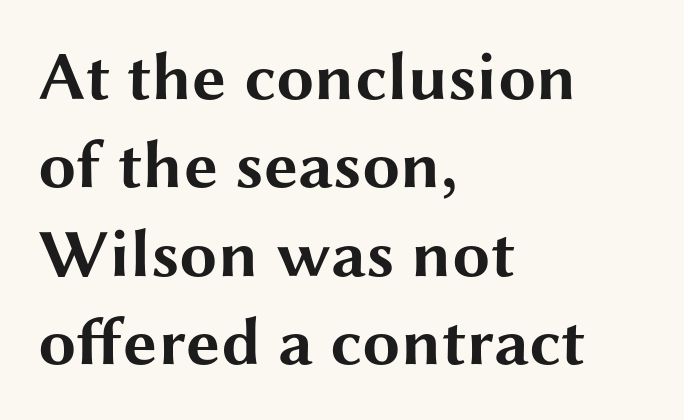
The image shows 68 px bold, wide sans-serif type, upright; set left-aligned, normal line spacing (1.3x), normal letter spacing, not underlined; medium stroke contrast and a medium x-height.
